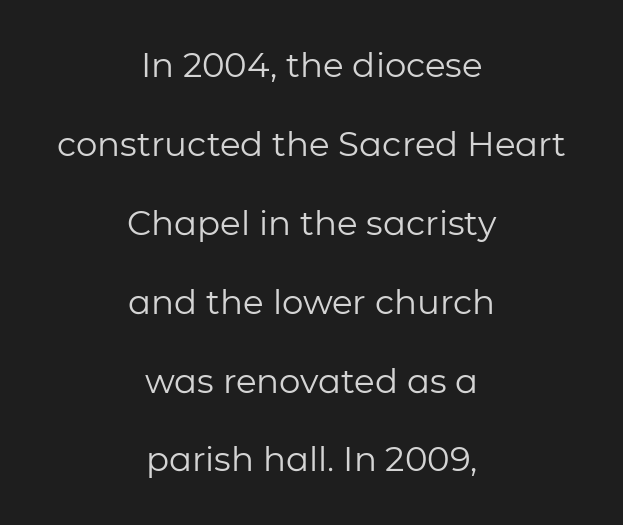
Weight: not bold — regular or lighter. What's the leading like? Stretched, with rows far apart. Unlike a traditional serif, this face leaves its strokes unadorned. Do the characters align in a grid? No, the font is proportional.
